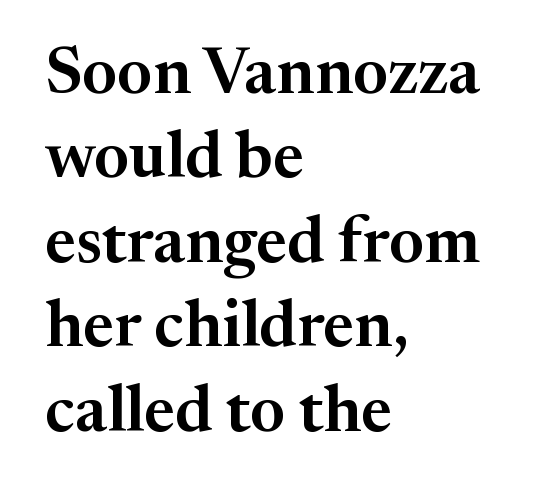
Underline: absent. I'd call this a serif setting — the letters wear small feet. Students, note that the glyphs here touch the page at normal intervals. Is this a fixed-width face? No — the glyphs have proportional, varying widths.
